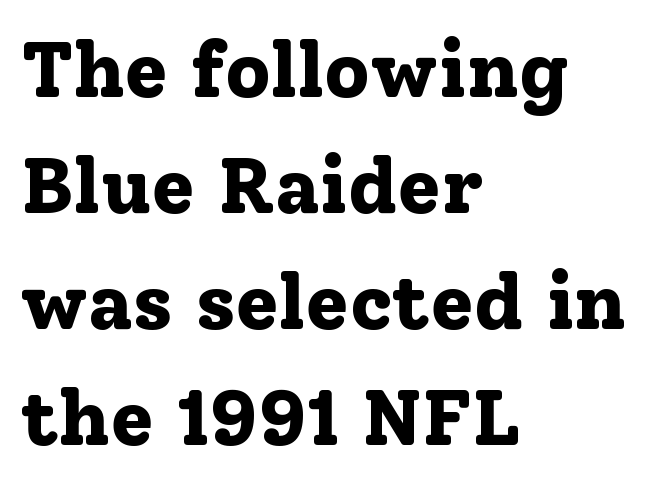
The image shows 79 px bold serif type, upright; set left-aligned, normal line spacing (1.47x), normal letter spacing, not underlined; low stroke contrast and a medium x-height.
